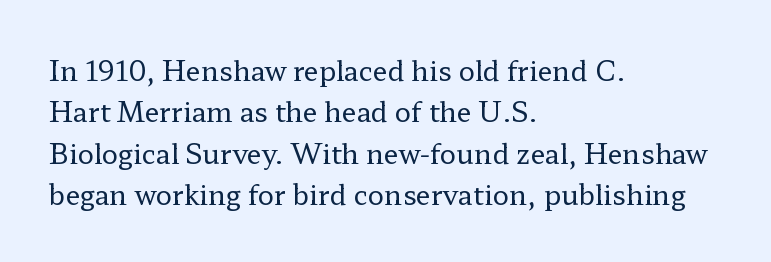
{"italic": "no", "bold": "no", "underline": "no", "align": "left", "line_spacing": "normal", "line_spacing_ratio": 1.53, "letter_spacing": "normal", "letter_spacing_em": 0.0, "glyph_px": 27}
